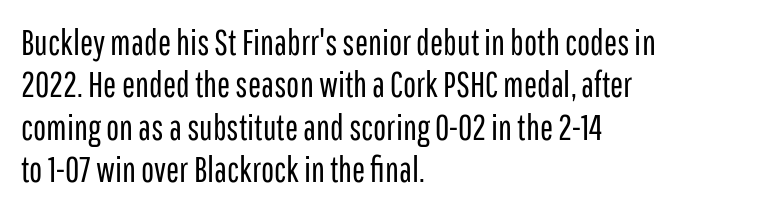
{"serif": "no", "italic": "no", "bold": "no", "weight": "regular", "width": "condensed", "stroke_contrast": "low", "x_height": "medium", "monospaced": "no", "underline": "no", "align": "left", "line_spacing_ratio": 1.21, "letter_spacing": "normal", "letter_spacing_em": 0.0, "glyph_px": 35}
